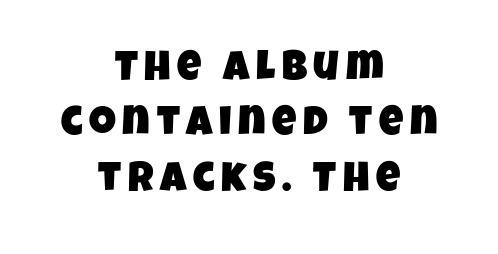
Q: Is the typeface a serif or a sans-serif typeface? A: Sans-serif.
Q: Is the text underlined? A: No.
Q: How is the paragraph aligned? A: Centered.
Q: Is the spacing between lines tight, normal or loose? A: Normal.
Q: Width (condensed, normal, or wide)? A: Condensed.
Q: Stroke contrast? A: Low.
Q: x-height? A: Large.
Q: Monospaced? A: No.
